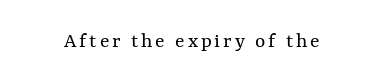
{"italic": "no", "bold": "no", "underline": "no", "glyph_px": 22}
